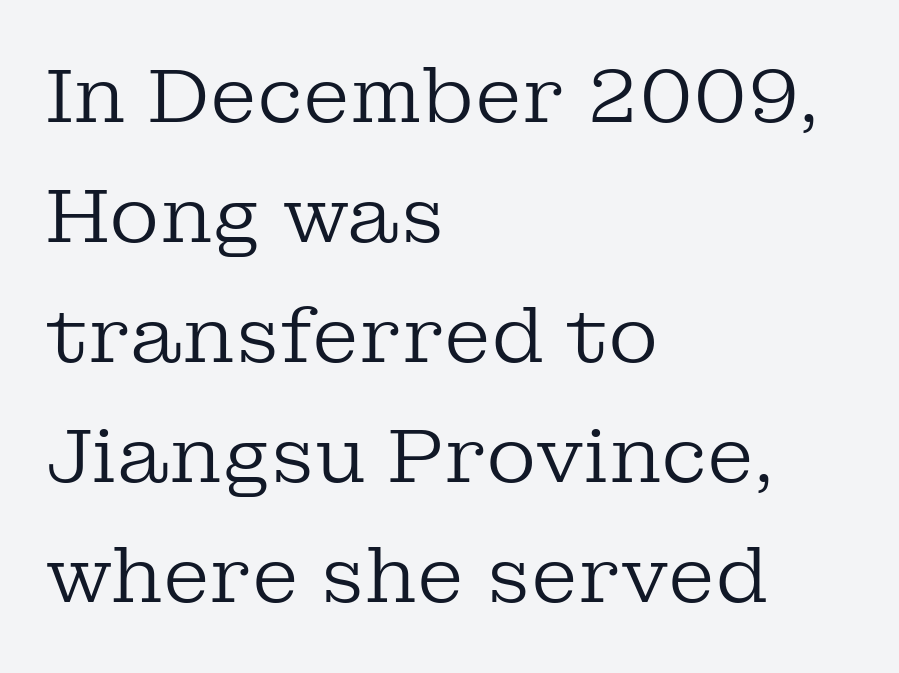
Nothing unusual about the tracking: characters are spaced as the font intends. Honestly, the row spacing looks completely unremarkable. Left-aligned paragraph, ragged on the right. Proportional: the letters do not fall into vertical columns. Does the lettering tilt? It doesn't — this is upright.
